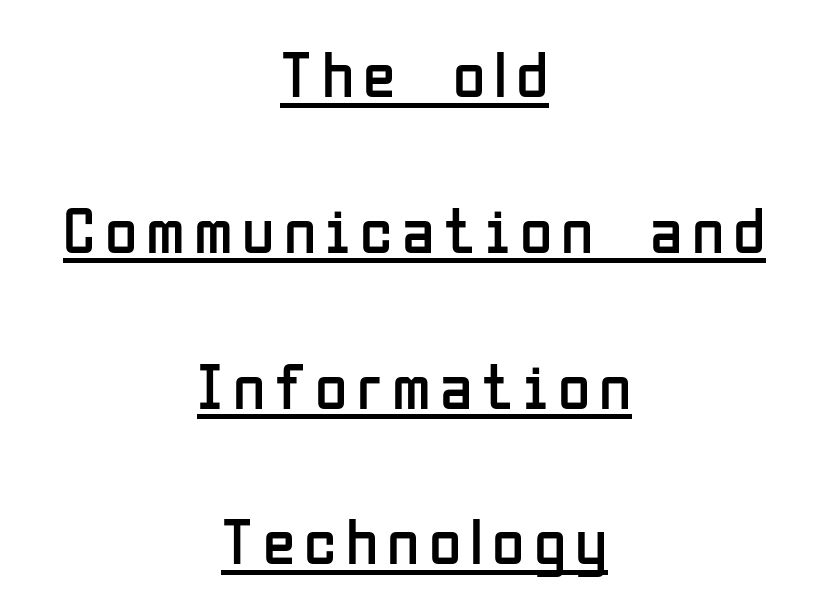
Q: Is the text bold? A: No.
Q: Is the text italic (slanted)? A: No, it is upright.
Q: Is the typeface a serif or a sans-serif typeface? A: Sans-serif.
Q: Is the text underlined? A: Yes.
Q: How is the paragraph aligned? A: Centered.
Q: Is the spacing between lines tight, normal or loose? A: Loose.
Q: Width (condensed, normal, or wide)? A: Condensed.
Q: Stroke contrast? A: Low.
Q: x-height? A: Medium.
Q: Monospaced? A: No.
